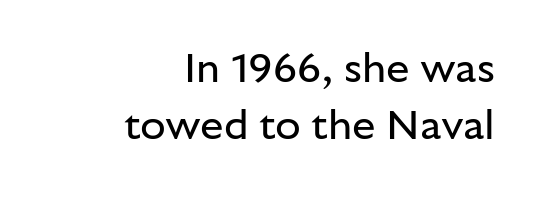
This sample has the flowing, uneven cadence of proportional lettering. Does the copy run flush right? Yes — the right margin is perfectly even. Caption: standard tracking, unaltered. A clean baseline with only descenders dipping below it. Look at the bottom of the vertical strokes: they stop flat, with no serifs. Nothing heavy about these letters — not bold at all.
